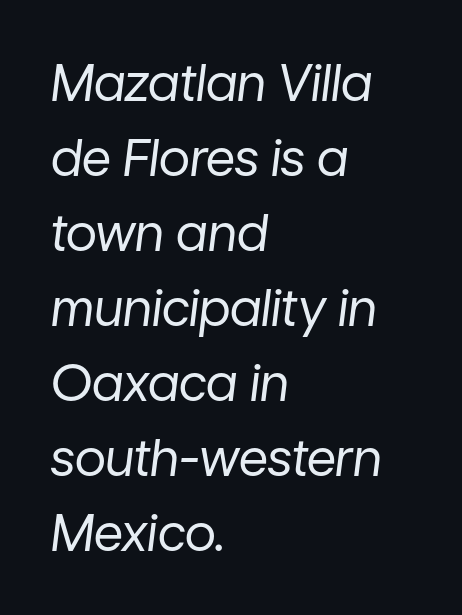
A light-to-regular cut is what we see here. Observe the ordinary spacing: letters are neighbours, not strangers. The lettering tilts uniformly, giving the passage an italic look. Do the characters align in a grid? No, the font is proportional. Decoration check: the copy has no underline. The ragged edge is on the right, which tells us the setting is flush left.
